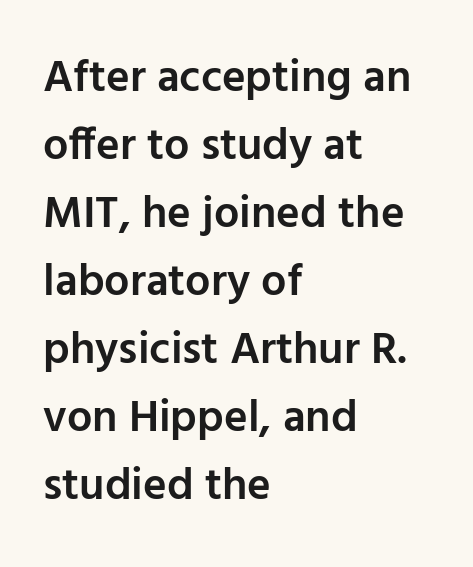
The ragged edge is on the right, which tells us the setting is flush left. Honestly, the row spacing looks completely unremarkable. No feet cap the strokes, marking this as sans-serif type. What stands out about the letter spacing? Nothing — it is the standard amount. The area under the type is left untouched.
